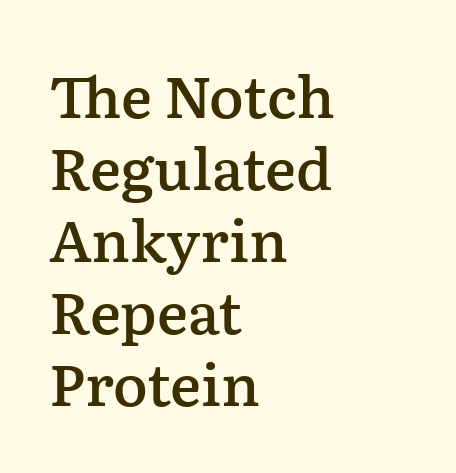
Q: Is the text bold? A: Semi-bold.
Q: Is the text italic (slanted)? A: No, it is upright.
Q: Is the typeface a serif or a sans-serif typeface? A: Serif.
Q: Is the text underlined? A: No.
Q: How is the paragraph aligned? A: Left-aligned.
Q: Is the spacing between letters normal or unusually wide? A: Normal.
Q: Width (condensed, normal, or wide)? A: Normal.
Q: Stroke contrast? A: Low.
Q: x-height? A: Medium.
Q: Monospaced? A: No.
